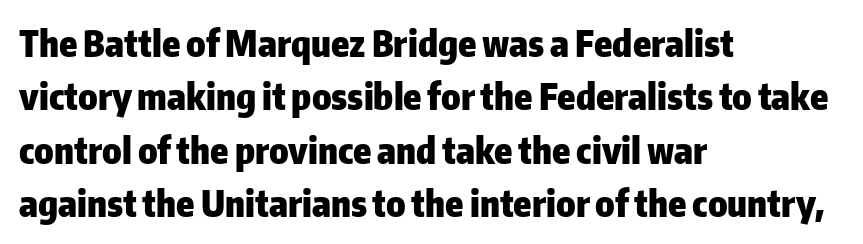
The image shows 36 px heavy sans-serif type, upright; set left-aligned, normal line spacing (1.48x), normal letter spacing, not underlined; low stroke contrast and a medium x-height.
